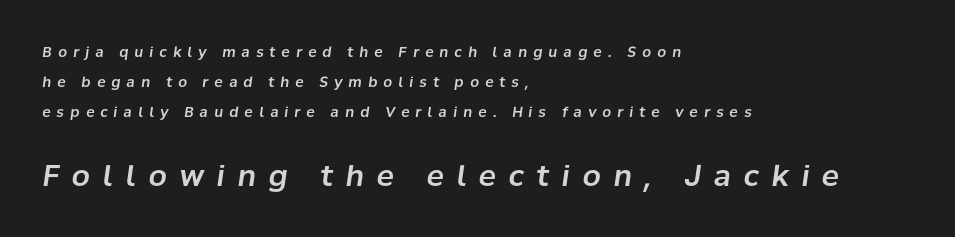
The face used here is rendered with a markedly widened letterfit. Widely set lines give the paragraph a tall, airy silhouette. Caption: multi-line text, flush left, ragged right. The letters advance in unequal steps, a hallmark of proportional type. Character size in the trailing block exceeds that of the leading block. Letters rest on an invisible, unmarked baseline.
